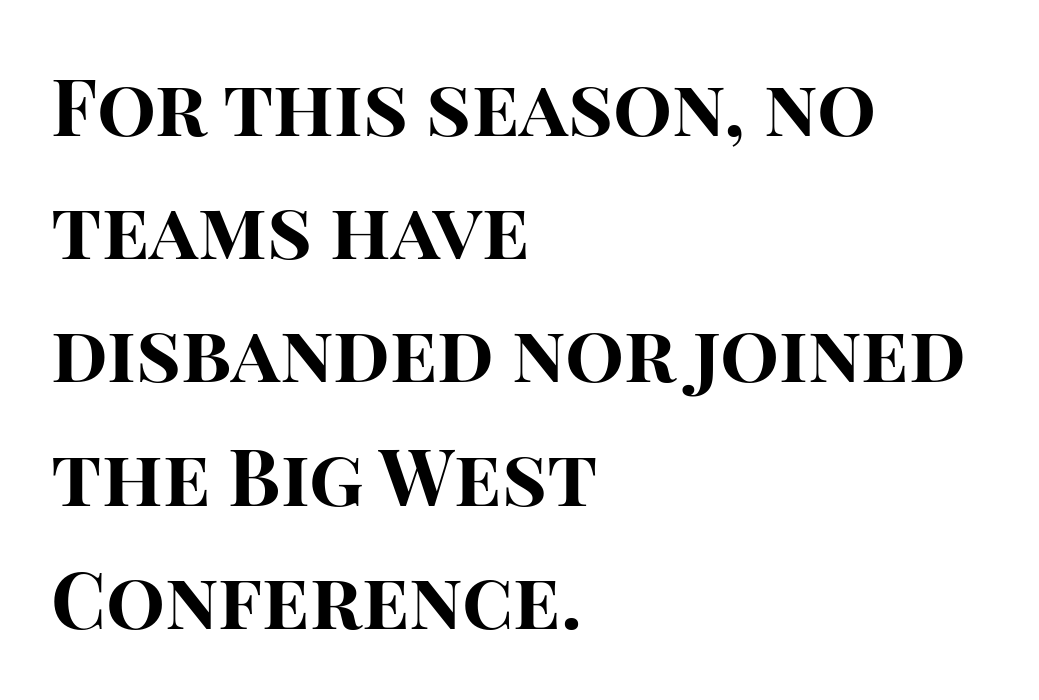
A typesetter would call this zero additional tracking. Here the designer chose a conventional face with non-uniform glyph widths. The designer left line spacing at the default. Beneath every word, the page is bare.
